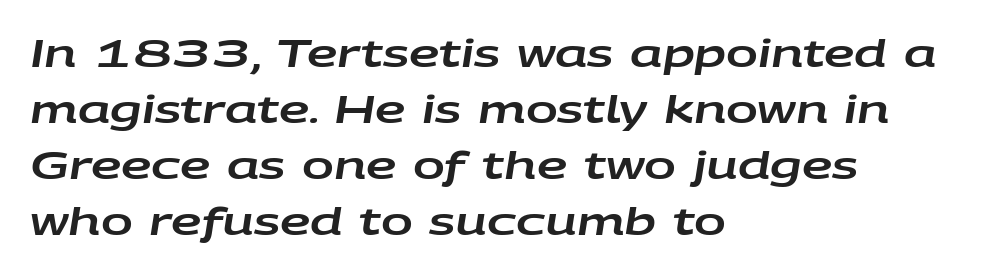
A clean baseline with only descenders dipping below it. The tracking reads as untouched default to a designer's eye. If you measured baseline to baseline, you'd find a middling distance. Characters are canted at an angle relative to the baseline's perpendicular. One-word summary of the alignment: left. Proportional: the letters do not fall into vertical columns.
